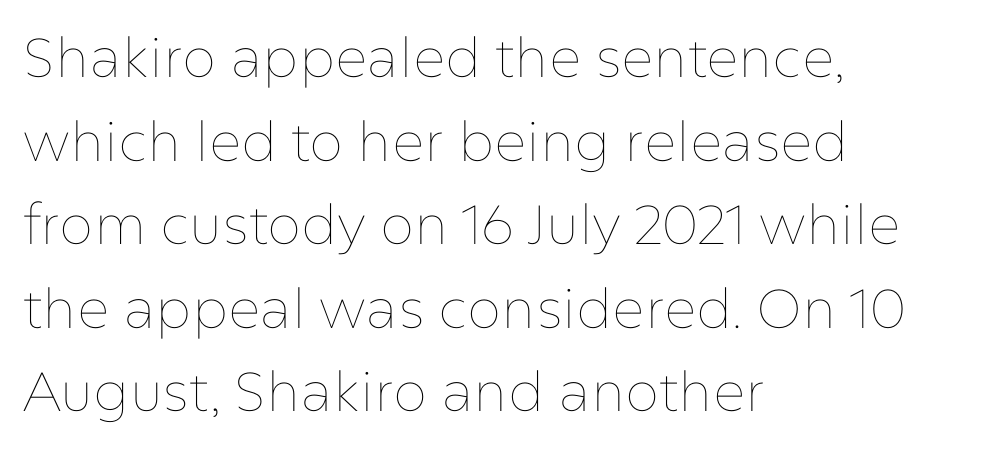
Q: Is the text bold? A: No.
Q: Is the text italic (slanted)? A: No, it is upright.
Q: Is the text underlined? A: No.
Q: How is the paragraph aligned? A: Left-aligned.
Q: Is the spacing between letters normal or unusually wide? A: Normal.
Q: Is the spacing between lines tight, normal or loose? A: Normal.
Q: Width (condensed, normal, or wide)? A: Normal.
Q: Stroke contrast? A: Low.
Q: x-height? A: Medium.
Q: Monospaced? A: No.
